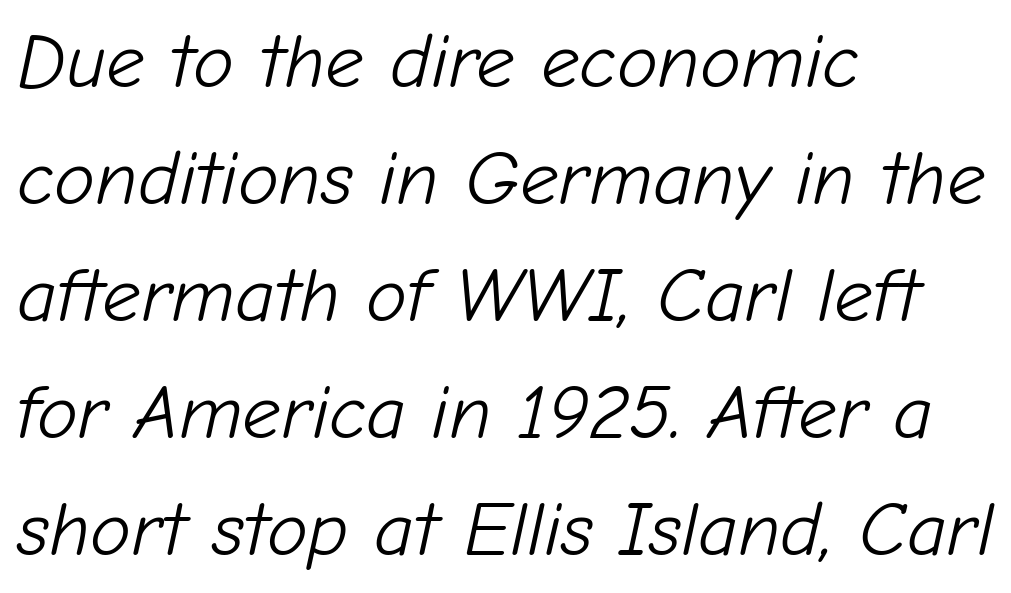
{"italic": "yes", "lean": "right", "slant_degrees": 12, "bold": "no", "weight": "light", "width": "normal", "stroke_contrast": "low", "x_height": "medium", "monospaced": "no", "underline": "no", "align": "left", "line_spacing": "normal", "line_spacing_ratio": 1.52, "letter_spacing": "normal", "letter_spacing_em": 0.0, "glyph_px": 77}
